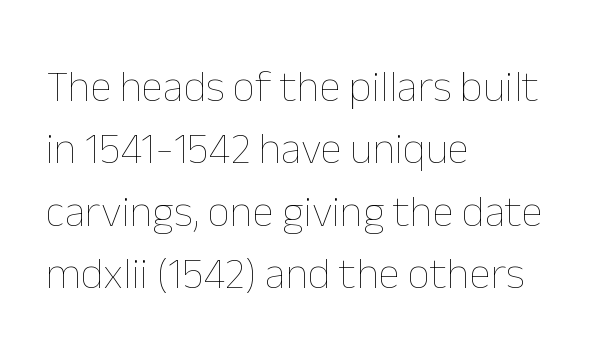
Here the designer chose a conventional face with non-uniform glyph widths. Every row of glyphs begins at an identical x-position on the left. Tall strokes in this sample are plumb rather than angled. Is there much room between lines? A standard amount, neither cramped nor airy. A clean baseline with only descenders dipping below it. The face looks like a standard text weight, possibly lighter.
